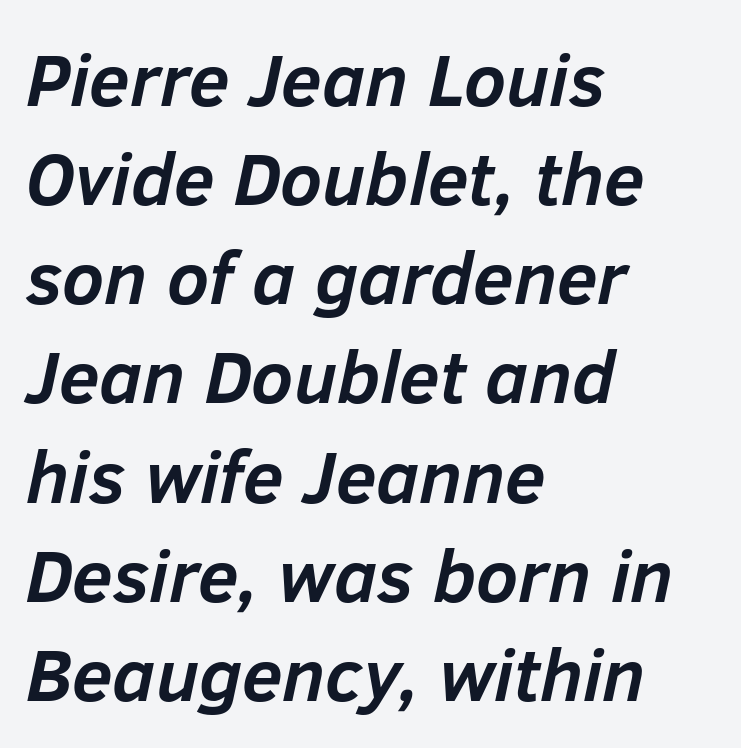
{"italic": "yes", "lean": "right", "slant_degrees": 12, "bold": "yes", "weight": "semibold", "width": "normal", "stroke_contrast": "low", "x_height": "medium", "monospaced": "no", "underline": "no", "align": "left", "line_spacing": "normal", "line_spacing_ratio": 1.34, "letter_spacing": "normal", "letter_spacing_em": 0.0, "glyph_px": 74}
